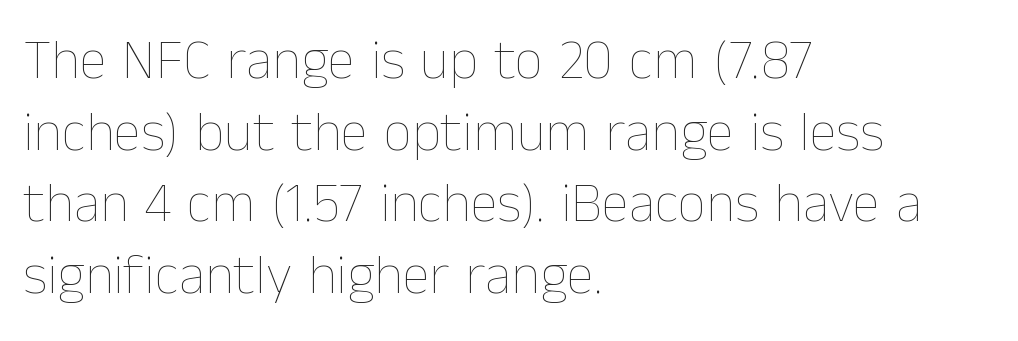
{"italic": "no", "bold": "no", "weight": "thin", "width": "normal", "stroke_contrast": "low", "x_height": "medium", "monospaced": "no", "underline": "no", "align": "left", "line_spacing": "normal", "line_spacing_ratio": 1.28, "letter_spacing": "normal", "letter_spacing_em": 0.0, "glyph_px": 56}
